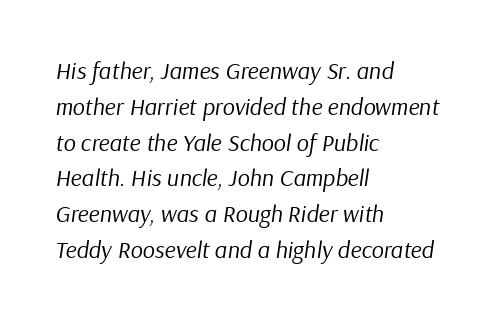
Q: Is the text bold? A: No.
Q: Is the text italic (slanted)? A: Yes, it leans right by about 9 degrees.
Q: Is the text underlined? A: No.
Q: How is the paragraph aligned? A: Left-aligned.
Q: Is the spacing between letters normal or unusually wide? A: Normal.
Q: Is the spacing between lines tight, normal or loose? A: Normal.
